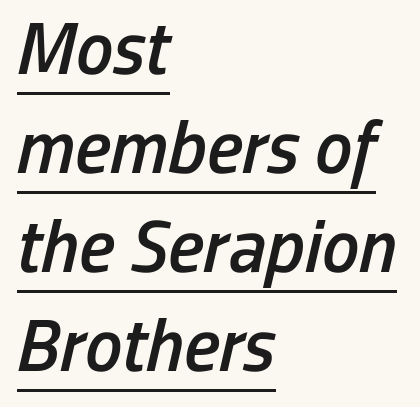
The image shows 75 px semibold, condensed type, italic (leaning right); set left-aligned, normal line spacing (1.32x), normal letter spacing, underlined; low stroke contrast and a medium x-height.
